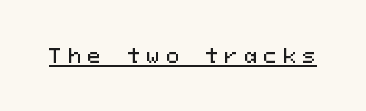
{"italic": "no", "underline": "yes", "letter_spacing": "wide", "letter_spacing_em": 0.31, "glyph_px": 20}
